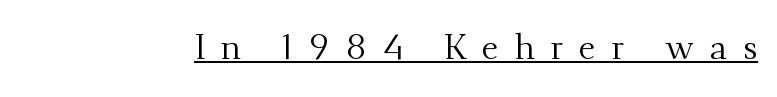
{"serif": "yes", "italic": "no", "bold": "no", "weight": "regular", "width": "normal", "stroke_contrast": "medium", "x_height": "small", "monospaced": "no", "underline": "yes", "letter_spacing": "wide", "letter_spacing_em": 0.45, "glyph_px": 35}
